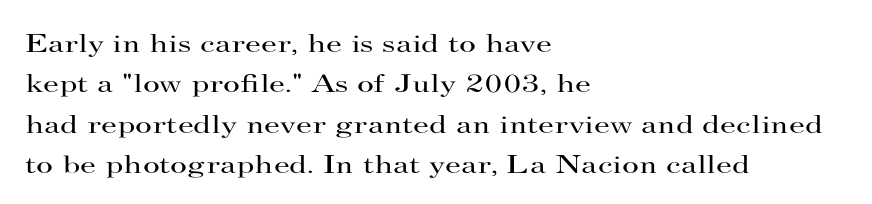
Q: Is the text bold? A: No.
Q: Is the text italic (slanted)? A: No, it is upright.
Q: Is the text underlined? A: No.
Q: How is the paragraph aligned? A: Left-aligned.
Q: Is the spacing between letters normal or unusually wide? A: Normal.
Q: Is the spacing between lines tight, normal or loose? A: Normal.
